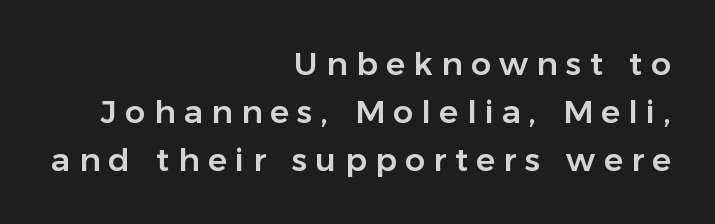
The image shows 32 px sans-serif type, upright; set right-aligned, normal line spacing (1.5x), unusually wide letter spacing (+0.26 em), not underlined; low stroke contrast and a medium x-height.
